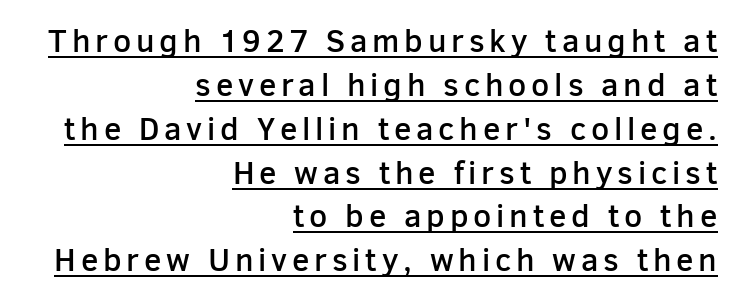
Unlike a traditional serif, this face leaves its strokes unadorned. This is underlined copy, the kind a proofreader might mark for attention. Rendered with straight, roman letterforms. The lines are quadded right. Regular leading.
